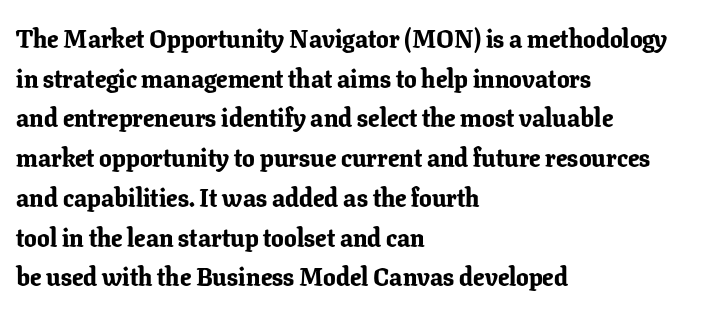
The words here are not underlined. Glyph-to-glyph distance matches everyday printed text. The rows are spaced the way most documents space them. The lettering holds an erect, upright posture throughout. Heavy-handed strokes throughout: this text is bold. Which margin do the lines hug? The left one — the right edge is uneven.
